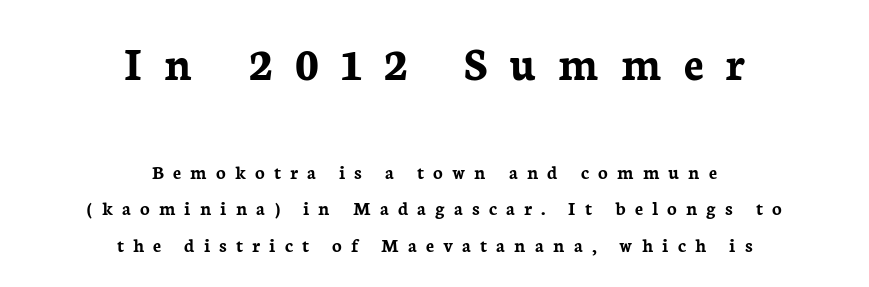
Q: Is the text bold? A: Yes.
Q: Is the text italic (slanted)? A: No, it is upright.
Q: Is the typeface a serif or a sans-serif typeface? A: Serif.
Q: Is the text underlined? A: No.
Q: How is the paragraph aligned? A: Centered.
Q: Is the spacing between letters normal or unusually wide? A: Unusually wide.
Q: Which block of text is set in a larger size, the first (top) or the second (bottom)? A: The first (top) one.
Q: Width (condensed, normal, or wide)? A: Normal.
Q: Stroke contrast? A: Low.
Q: x-height? A: Medium.
Q: Monospaced? A: No.
